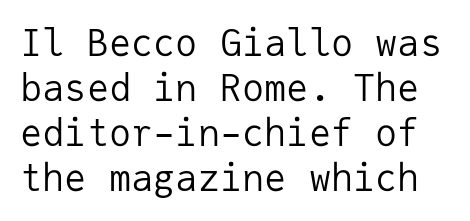
No feet cap the strokes, marking this as sans-serif type. If you drew a line through each stem, it would be perfectly vertical. Monospaced: the letters line up in strict vertical columns. Weight class: somewhere from thin through regular. Letters rest on an invisible, unmarked baseline. Between one letter and the next there's only the usual sliver of space.
